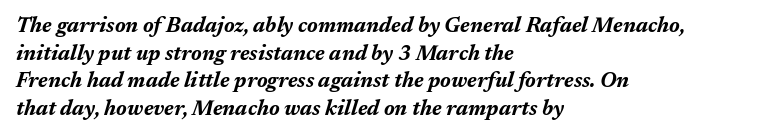
The image shows 21 px bold type, italic (leaning right); set left-aligned, normal line spacing (1.32x), normal letter spacing, not underlined.
